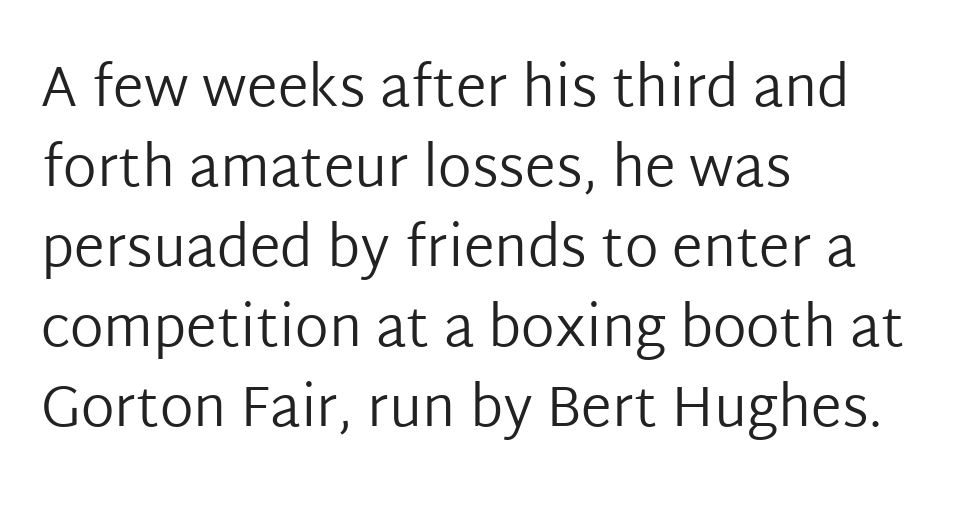
{"serif": "no", "italic": "no", "bold": "no", "weight": "regular", "width": "normal", "stroke_contrast": "low", "x_height": "medium", "monospaced": "no", "underline": "no", "align": "left", "line_spacing": "normal", "line_spacing_ratio": 1.43, "letter_spacing": "normal", "letter_spacing_em": 0.0, "glyph_px": 56}
